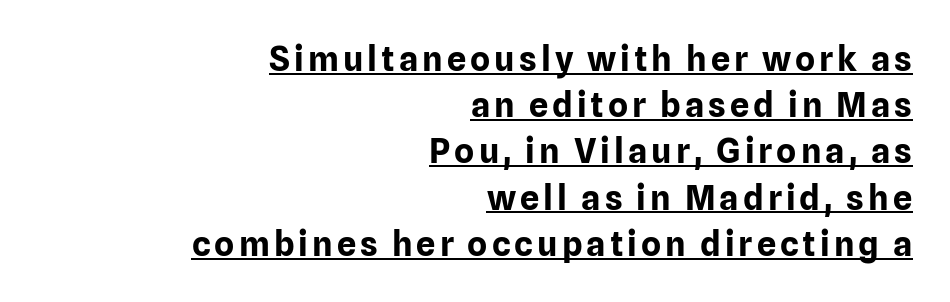
Its strokes are broad and dark, the hallmark of bold type. Whoever set this chose a conventional vertical rhythm. Every word sits above its own underline. Spacing verdict: proportional, widths tailored to each character. Which margin do the lines hug? The right one — the left edge is uneven. Italic? Not at all — the glyphs are vertical.
